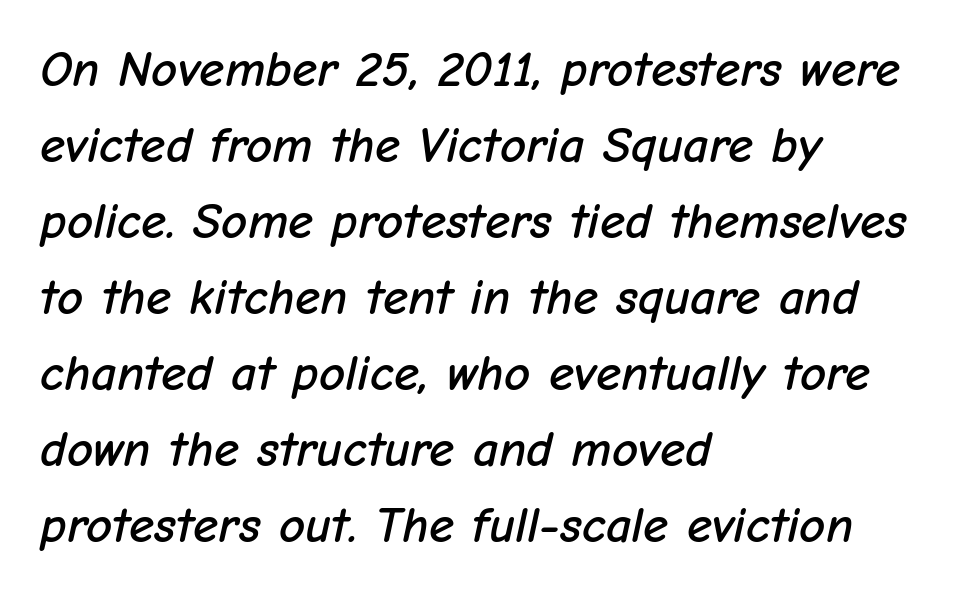
There's an unmistakable incline to the writing here. The string is rendered with underlining switched off. All the whitespace from short lines collects on the right. A typesetter would call this zero additional tracking.
